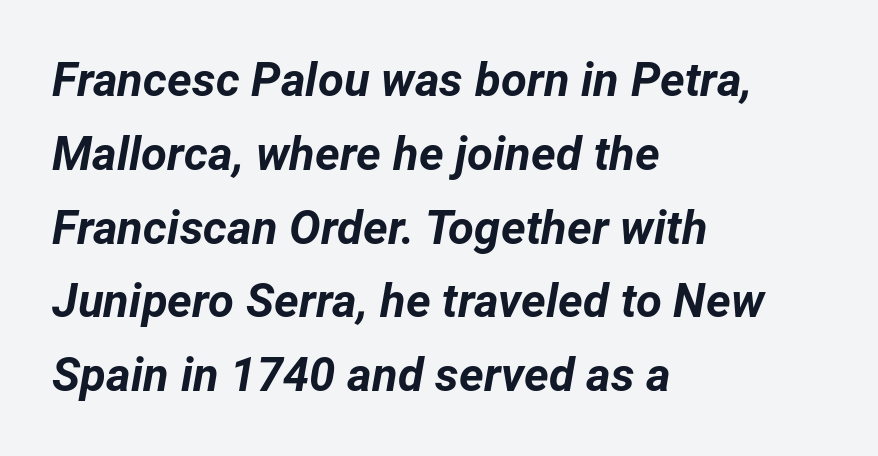
Rendered with sloped, italic letterforms. One-word summary of the alignment: left. Words float on clear page, feet unadorned. Horizontal bands of white between lines are of average thickness.
